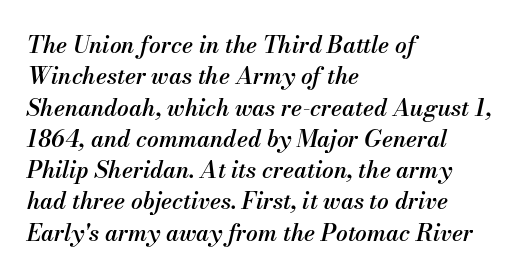
Check under the words: just untouched page. Slanted lettering throughout. Standard letterfit; no display-style spreading of the glyphs. Heft: intermediate — a semibold.
